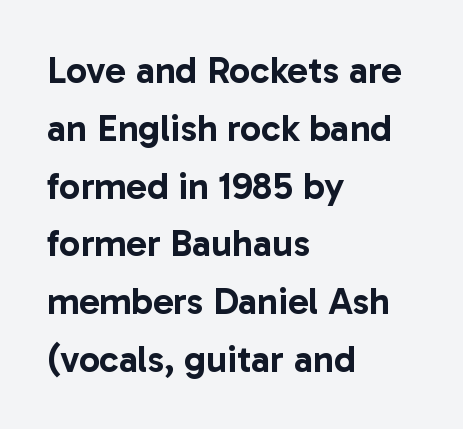
The image shows 38 px sans-serif type, upright; set left-aligned, normal line spacing (1.52x), normal letter spacing, not underlined; low stroke contrast and a medium x-height.
